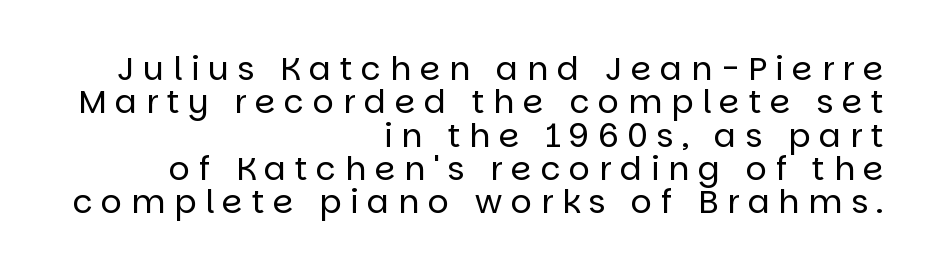
Q: Is the text bold? A: No.
Q: Is the text italic (slanted)? A: No, it is upright.
Q: Is the typeface a serif or a sans-serif typeface? A: Sans-serif.
Q: Is the text underlined? A: No.
Q: How is the paragraph aligned? A: Right-aligned.
Q: Is the spacing between letters normal or unusually wide? A: Unusually wide.
Q: Is the spacing between lines tight, normal or loose? A: Tight.
Q: Width (condensed, normal, or wide)? A: Normal.
Q: Stroke contrast? A: Low.
Q: x-height? A: Large.
Q: Monospaced? A: No.
